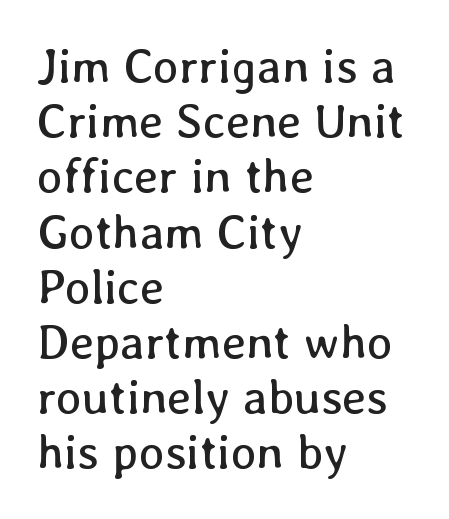
Q: Is the text bold? A: No.
Q: Is the text italic (slanted)? A: No, it is upright.
Q: Is the text underlined? A: No.
Q: How is the paragraph aligned? A: Left-aligned.
Q: Is the spacing between letters normal or unusually wide? A: Normal.
Q: Is the spacing between lines tight, normal or loose? A: Tight.
Q: Width (condensed, normal, or wide)? A: Normal.
Q: Stroke contrast? A: Low.
Q: x-height? A: Medium.
Q: Monospaced? A: No.
